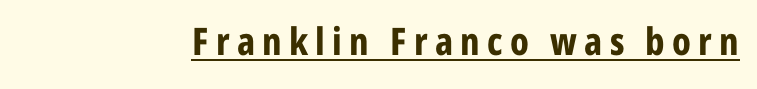
No feet cap the strokes, marking this as sans-serif type. This sample carries an underscore along the baseline area. These words are printed bold, with thick strokes throughout. When letters stand straight like this, we call the style roman or upright. The passage shown is typed in a proportional face where columns would drift.
